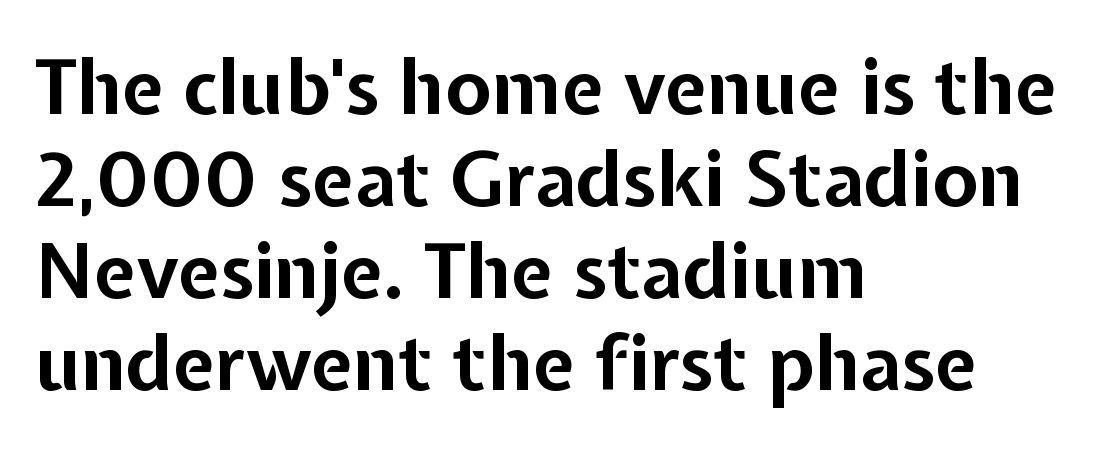
The image shows 76 px bold sans-serif type, upright; set left-aligned, line spacing 1.21x, normal letter spacing, not underlined; low stroke contrast and a medium x-height.
